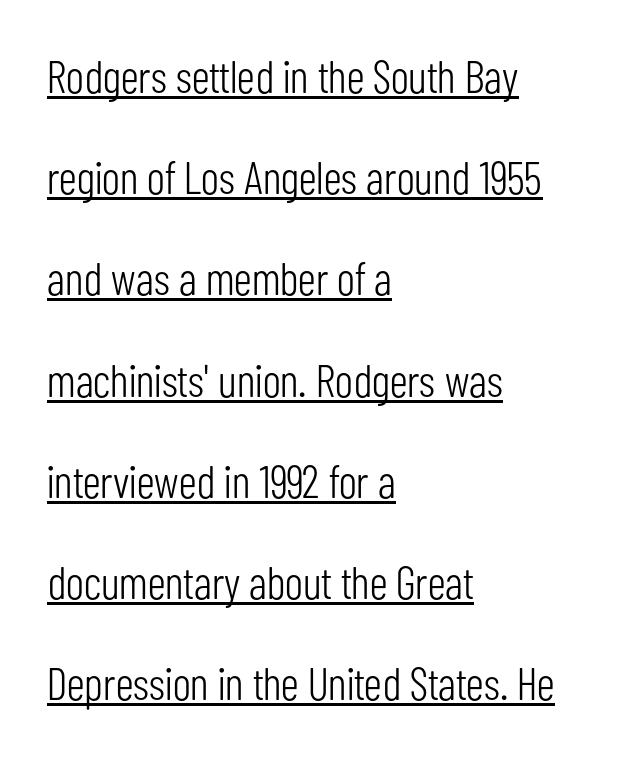
Heaviness? Minimal to ordinary, like unemphasized prose. Horizontal bands of white between lines are thick stripes. Glyph-to-glyph distance matches everyday printed text. Spacing verdict: proportional, widths tailored to each character. Nope, no serifs anywhere on these letters. Underlined type.
